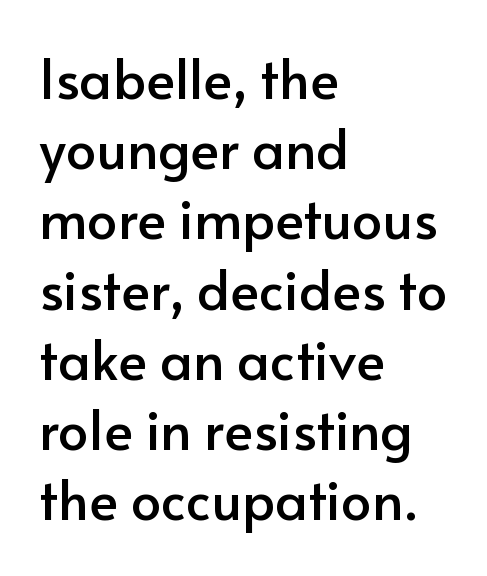
The image shows 54 px sans-serif type, upright; set left-aligned, normal line spacing (1.3x), normal letter spacing, not underlined; low stroke contrast and a small x-height.
